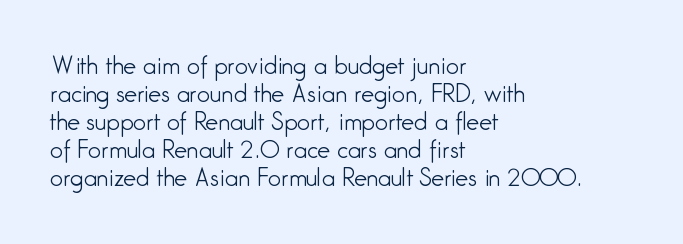
Q: Is the text bold? A: No.
Q: Is the text italic (slanted)? A: No, it is upright.
Q: Is the text underlined? A: No.
Q: How is the paragraph aligned? A: Left-aligned.
Q: Is the spacing between letters normal or unusually wide? A: Normal.
